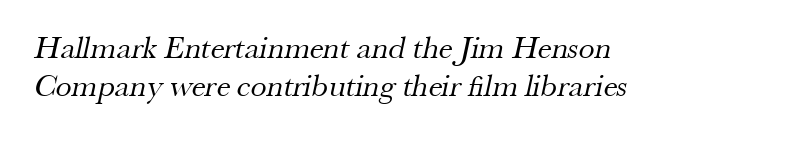
{"serif": "yes", "bold": "no", "weight": "regular", "width": "normal", "stroke_contrast": "medium", "x_height": "small", "monospaced": "no", "underline": "no", "align": "left", "line_spacing_ratio": 1.19, "letter_spacing": "normal", "letter_spacing_em": 0.0, "glyph_px": 32}
